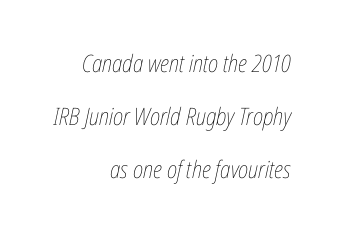
Q: Is the text bold? A: No.
Q: Is the text italic (slanted)? A: Yes, it leans right by about 12 degrees.
Q: Is the text underlined? A: No.
Q: How is the paragraph aligned? A: Right-aligned.
Q: Is the spacing between letters normal or unusually wide? A: Normal.
Q: Is the spacing between lines tight, normal or loose? A: Loose.
